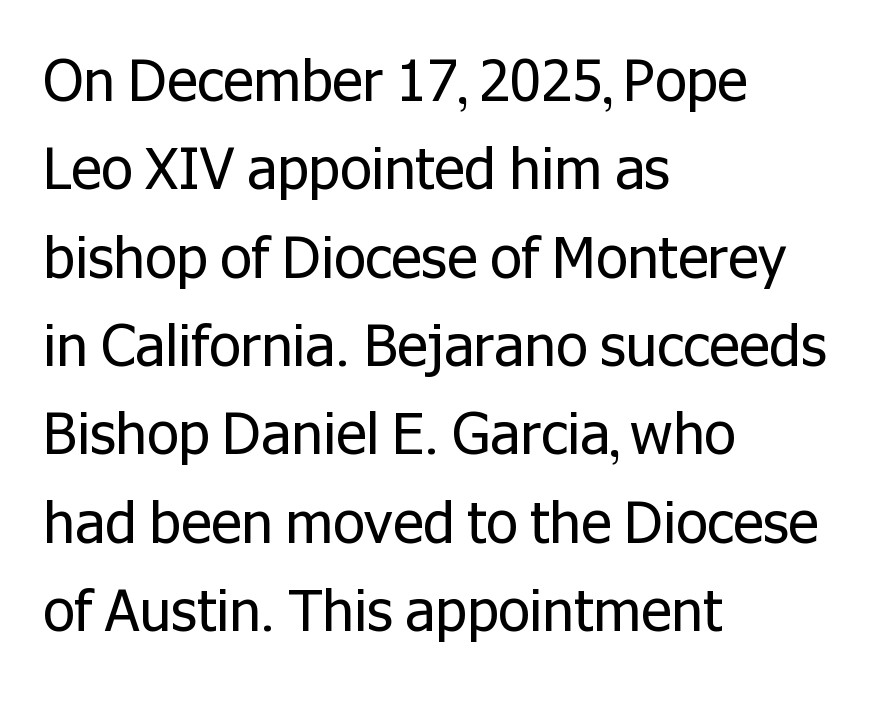
The image shows 57 px regular-weight sans-serif type, upright; set left-aligned, normal line spacing (1.55x), normal letter spacing, not underlined; low stroke contrast and a medium x-height.
